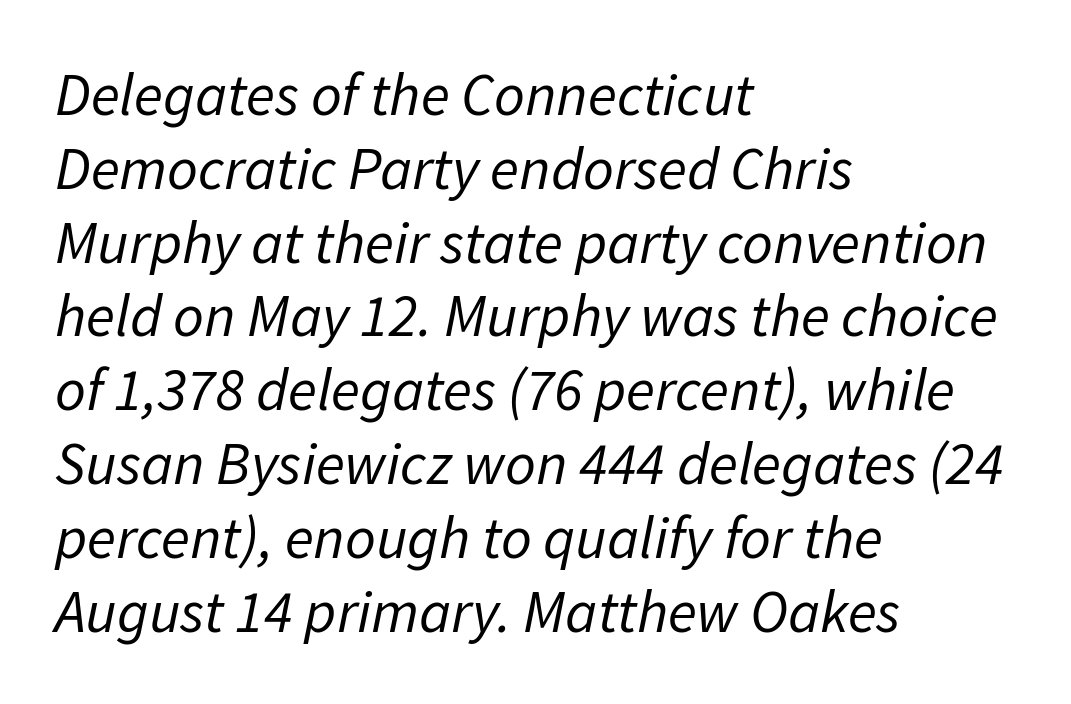
Q: Is the text bold? A: No.
Q: Is the text italic (slanted)? A: Yes, it leans right by about 11 degrees.
Q: Is the text underlined? A: No.
Q: How is the paragraph aligned? A: Left-aligned.
Q: Is the spacing between letters normal or unusually wide? A: Normal.
Q: Width (condensed, normal, or wide)? A: Normal.
Q: Stroke contrast? A: Low.
Q: x-height? A: Medium.
Q: Monospaced? A: No.
